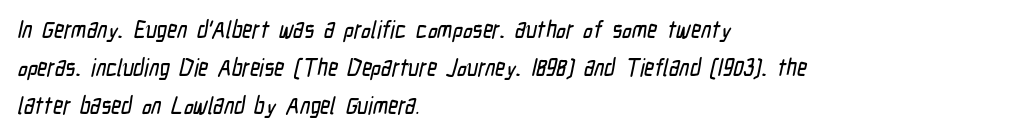
Characters follow at the spacing the type designer built in. Does the leading feel generous? No, just average. Quick note: underline off. The paragraph shown leans on its left margin.
